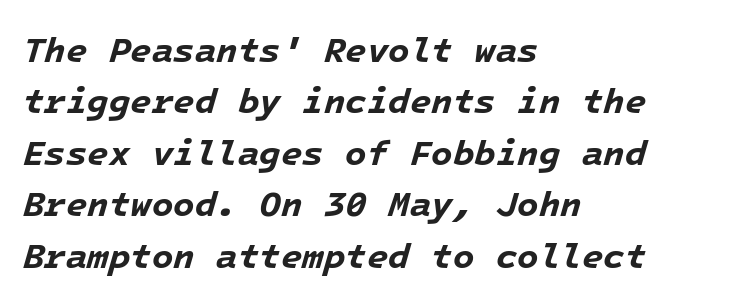
Q: Is the text bold? A: Yes.
Q: Is the text italic (slanted)? A: Yes, it leans right by about 16 degrees.
Q: Is the text underlined? A: No.
Q: How is the paragraph aligned? A: Left-aligned.
Q: Is the spacing between letters normal or unusually wide? A: Normal.
Q: Is the spacing between lines tight, normal or loose? A: Normal.
Q: Width (condensed, normal, or wide)? A: Normal.
Q: Stroke contrast? A: Low.
Q: x-height? A: Medium.
Q: Monospaced? A: Yes.
